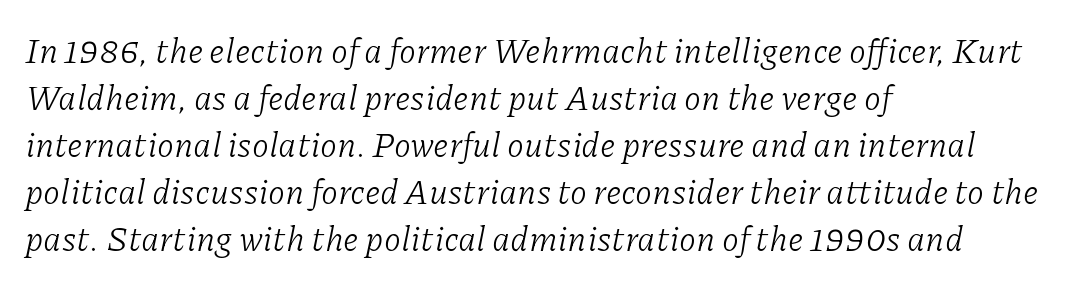
{"serif": "yes", "italic": "yes", "lean": "right", "slant_degrees": 11, "bold": "no", "weight": "light", "width": "normal", "stroke_contrast": "low", "x_height": "medium", "monospaced": "no", "underline": "no", "align": "left", "line_spacing": "normal", "line_spacing_ratio": 1.38, "letter_spacing": "normal", "letter_spacing_em": 0.0, "glyph_px": 34}
